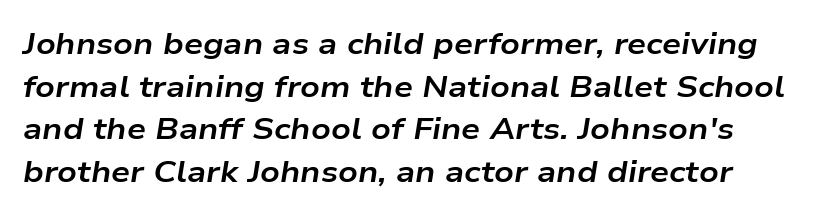
Q: Is the text bold? A: Yes.
Q: Is the text italic (slanted)? A: Yes, it leans right by about 9 degrees.
Q: Is the text underlined? A: No.
Q: Is the spacing between letters normal or unusually wide? A: Normal.
Q: Is the spacing between lines tight, normal or loose? A: Normal.
Q: Width (condensed, normal, or wide)? A: Wide.
Q: Stroke contrast? A: Low.
Q: x-height? A: Medium.
Q: Monospaced? A: No.
